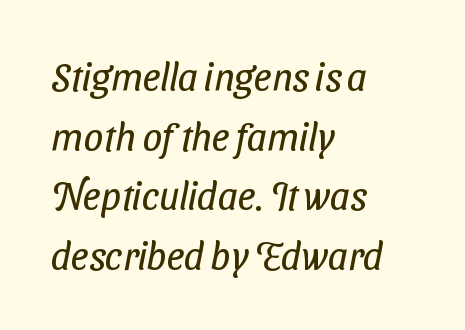
Q: Is the text bold? A: No.
Q: Is the typeface a serif or a sans-serif typeface? A: Sans-serif.
Q: Is the text underlined? A: No.
Q: How is the paragraph aligned? A: Left-aligned.
Q: Is the spacing between letters normal or unusually wide? A: Normal.
Q: Is the spacing between lines tight, normal or loose? A: Normal.
Q: Width (condensed, normal, or wide)? A: Condensed.
Q: Stroke contrast? A: Low.
Q: x-height? A: Medium.
Q: Monospaced? A: No.
